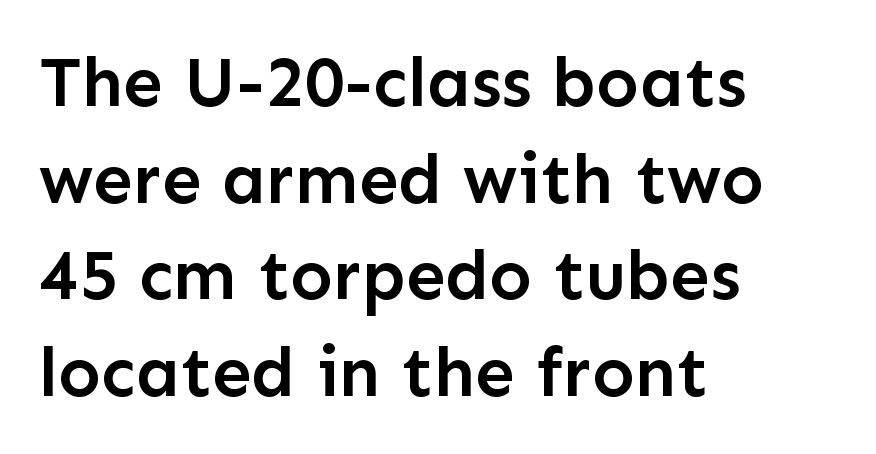
The image shows 71 px semibold sans-serif type, upright; set left-aligned, normal line spacing (1.36x), normal letter spacing, not underlined; low stroke contrast and a medium x-height.
